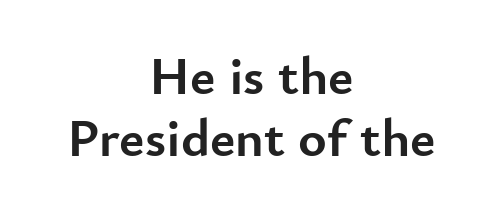
Q: Is the text bold? A: Yes.
Q: Is the text italic (slanted)? A: No, it is upright.
Q: Is the typeface a serif or a sans-serif typeface? A: Sans-serif.
Q: Is the text underlined? A: No.
Q: How is the paragraph aligned? A: Centered.
Q: Is the spacing between letters normal or unusually wide? A: Normal.
Q: Is the spacing between lines tight, normal or loose? A: Tight.
Q: Width (condensed, normal, or wide)? A: Normal.
Q: Stroke contrast? A: Low.
Q: x-height? A: Small.
Q: Monospaced? A: No.
